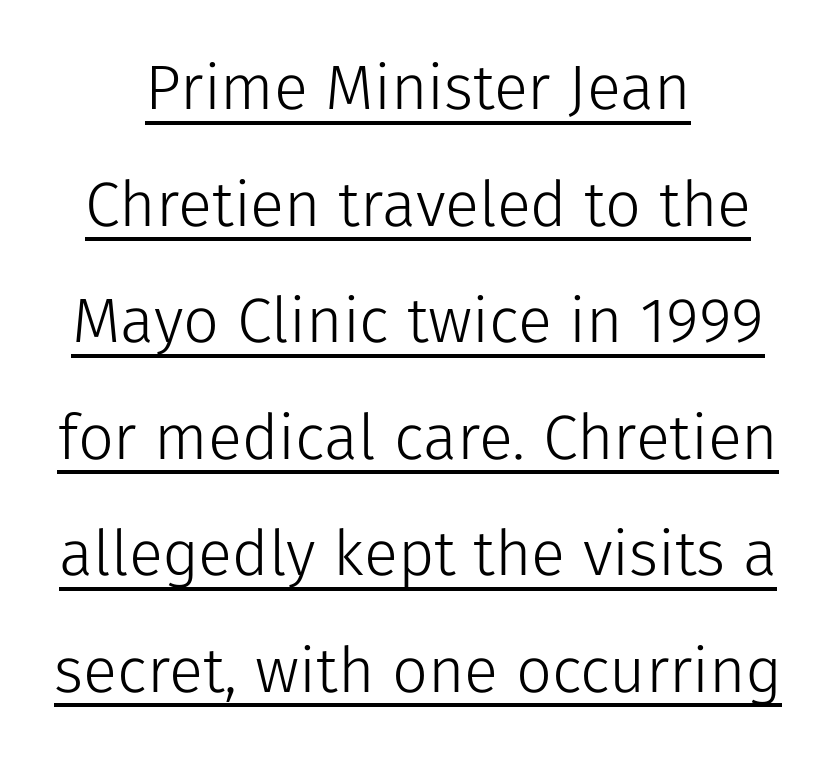
The image shows 63 px light sans-serif type, upright; set centered, line spacing 1.85x, normal letter spacing, underlined; low stroke contrast and a medium x-height.
